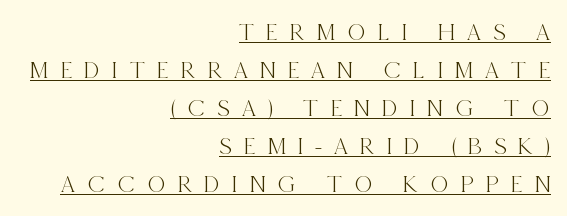
{"italic": "no", "underline": "yes", "align": "right", "line_spacing": "normal", "line_spacing_ratio": 1.52, "letter_spacing": "wide", "letter_spacing_em": 0.49, "glyph_px": 25}
